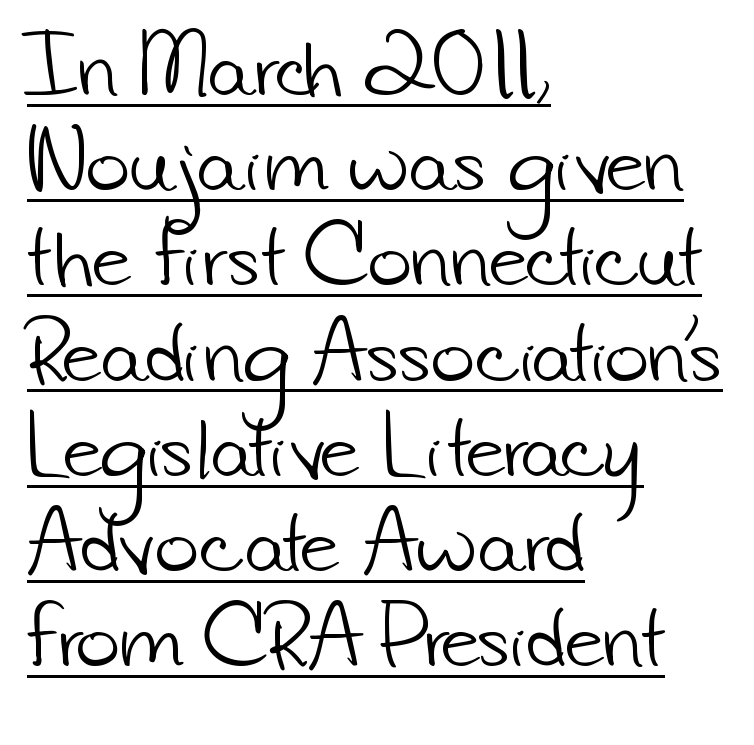
{"serif": "no", "bold": "no", "weight": "light", "width": "normal", "stroke_contrast": "low", "x_height": "small", "monospaced": "no", "underline": "yes", "align": "left", "line_spacing": "normal", "line_spacing_ratio": 1.27, "letter_spacing": "normal", "letter_spacing_em": 0.0, "glyph_px": 75}
